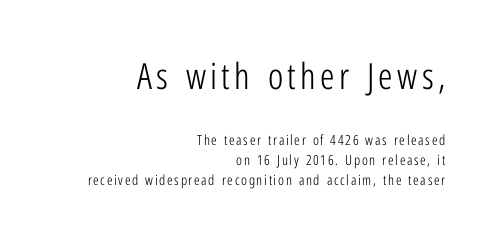
You get the large type first, then a drop to smaller type. How would I describe the line gaps? Plain and ordinary. Spacing verdict: proportional, widths tailored to each character. Counters stay open thanks to moderate or lighter strokes. In terms of letterform style, serifs are entirely absent. Quick note: underline off.
